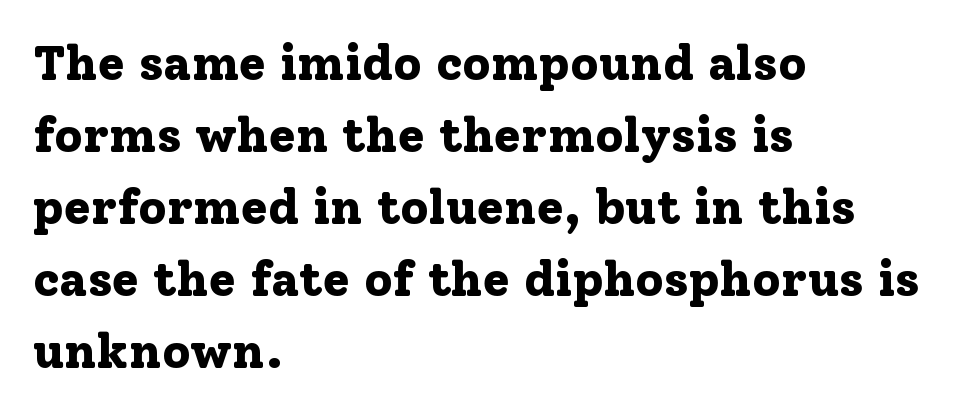
If you drew a line through each stem, it would be perfectly vertical. A bare baseline throughout the passage. The rendering keeps characters at their native spacing. Vertical spacing — default. Horizontally, the lines are justified to the leading edge only.
